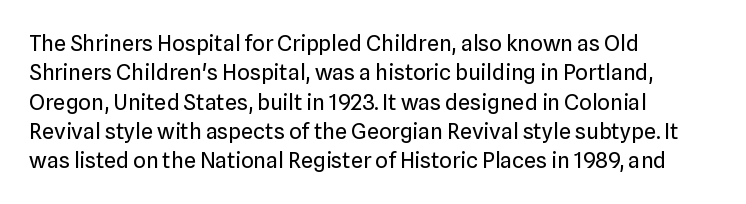
{"italic": "no", "bold": "no", "underline": "no", "align": "left", "line_spacing": "normal", "line_spacing_ratio": 1.33, "letter_spacing": "normal", "letter_spacing_em": 0.0, "glyph_px": 22}
